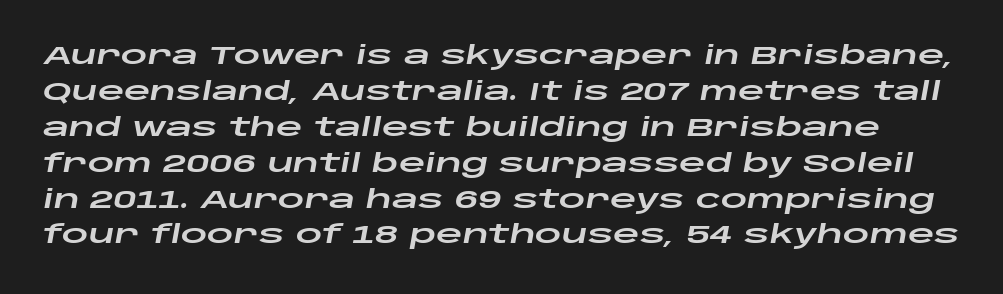
The image shows 26 px text type, italic (leaning right); set normal line spacing (1.38x), normal letter spacing, not underlined.
